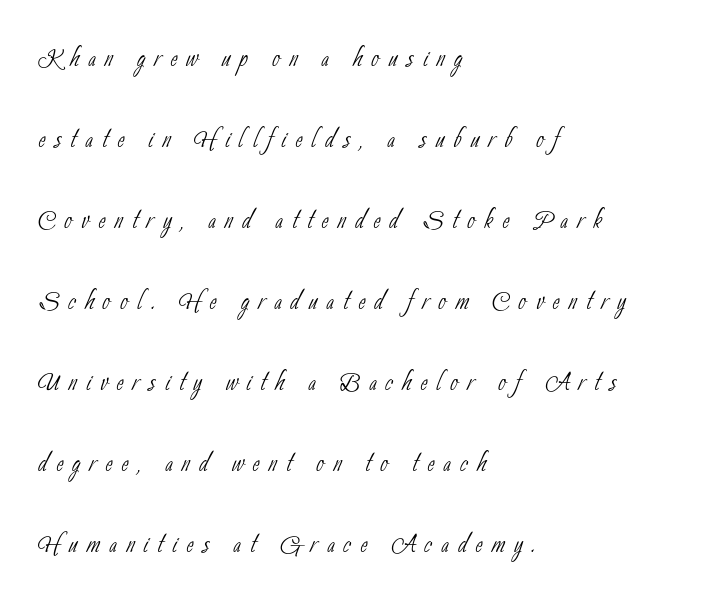
This sample has the flowing, uneven cadence of proportional lettering. All the whitespace from short lines collects on the right. The passage shown is not underscored anywhere. Summary of weight: not heavy and not bold. Display-style spreading of the glyphs; the letterfit is very open. Does the type have serifs? No, each stem ends abruptly.
